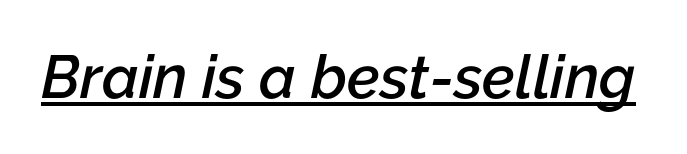
The passage shown is underscored from start to finish. This sample has the flowing, uneven cadence of proportional lettering. Students, note that the glyphs here touch the page at normal intervals. The text carries the slant typical of an italic or oblique font. Compared with an ordinary text face, these strokes are moderately heavier — a semibold.
